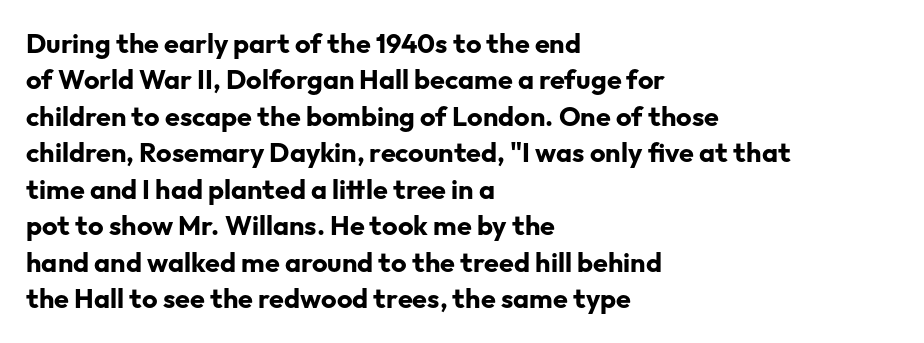
The image shows 27 px bold type, upright; set left-aligned, normal line spacing (1.35x), normal letter spacing, not underlined.
